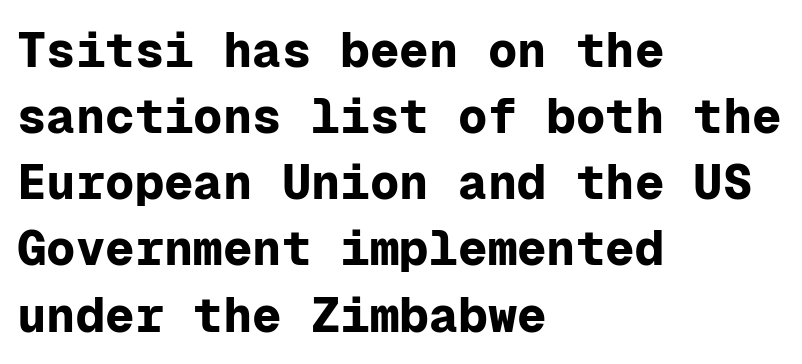
Q: Is the text bold? A: Yes.
Q: Is the text italic (slanted)? A: No, it is upright.
Q: Is the typeface a serif or a sans-serif typeface? A: Sans-serif.
Q: Is the text underlined? A: No.
Q: How is the paragraph aligned? A: Left-aligned.
Q: Is the spacing between letters normal or unusually wide? A: Normal.
Q: Is the spacing between lines tight, normal or loose? A: Normal.
Q: Width (condensed, normal, or wide)? A: Normal.
Q: Stroke contrast? A: Low.
Q: x-height? A: Medium.
Q: Monospaced? A: Yes.
